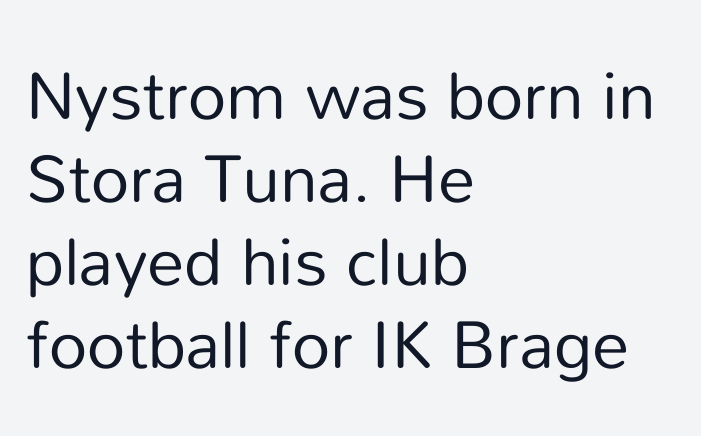
Q: Is the text bold? A: No.
Q: Is the text italic (slanted)? A: No, it is upright.
Q: Is the typeface a serif or a sans-serif typeface? A: Sans-serif.
Q: Is the text underlined? A: No.
Q: How is the paragraph aligned? A: Left-aligned.
Q: Is the spacing between letters normal or unusually wide? A: Normal.
Q: Width (condensed, normal, or wide)? A: Normal.
Q: Stroke contrast? A: Low.
Q: x-height? A: Medium.
Q: Monospaced? A: No.
